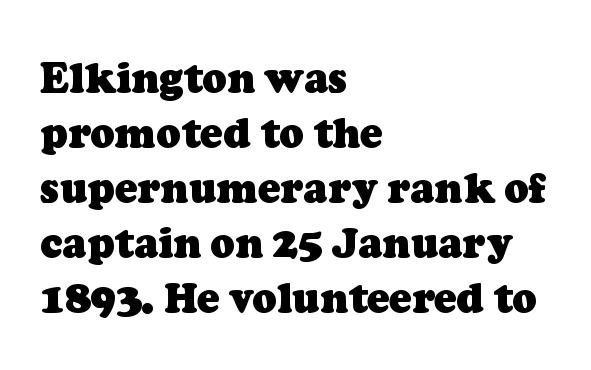
Q: Is the text bold? A: Yes.
Q: Is the typeface a serif or a sans-serif typeface? A: Serif.
Q: Is the text underlined? A: No.
Q: How is the paragraph aligned? A: Left-aligned.
Q: Is the spacing between letters normal or unusually wide? A: Normal.
Q: Is the spacing between lines tight, normal or loose? A: Normal.
Q: Width (condensed, normal, or wide)? A: Normal.
Q: Stroke contrast? A: Low.
Q: x-height? A: Medium.
Q: Monospaced? A: No.
